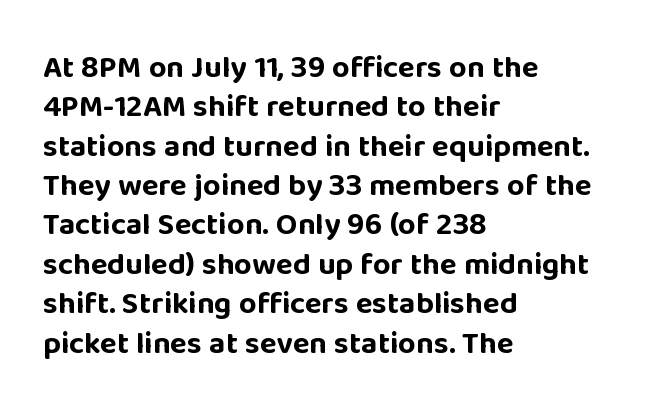
The paragraph has a hard left edge and a soft right edge. Students, this is bold: see how much ink each stroke carries. What kind of face is this? One without serifs — a sans. The rendering keeps characters at their native spacing. A roman cut, with each character standing at attention.
